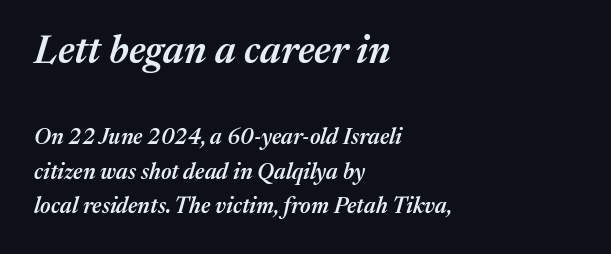
The image shows 39 px semibold type, italic (leaning right); set left-aligned, normal line spacing (1.58x), normal letter spacing, not underlined; the first (top) block is 1.77x larger; medium stroke contrast and a medium x-height.
